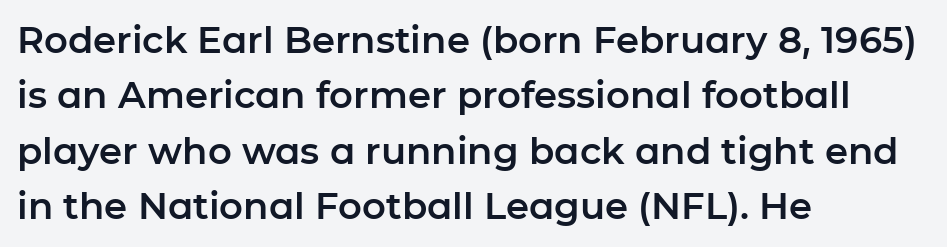
These lines are rendered in a variable-pitch font. A student would call this left alignment; a typographer would say flush left, rag right. Check under the words: just untouched page. The rows are spaced the way most documents space them.
